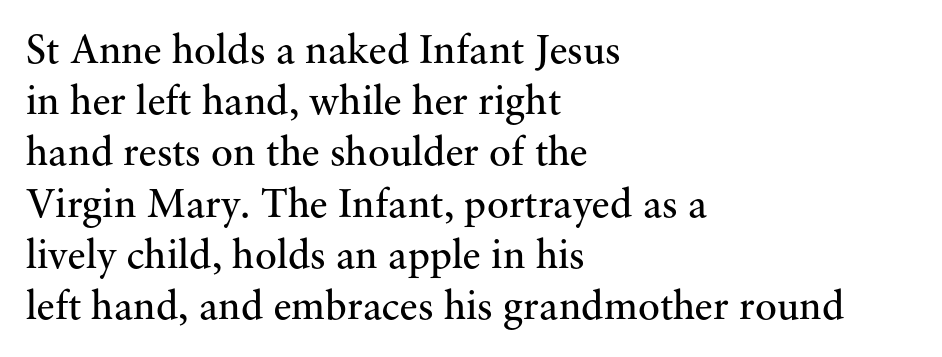
The passage is arranged the way most books set body copy — flush left. The passage shown is not bold in any degree. Summary of vertical rhythm: regular, with standard interline spacing. Each row of text sits above clean, open space. Look at the tracking — it's just the regular setting, nothing added.
